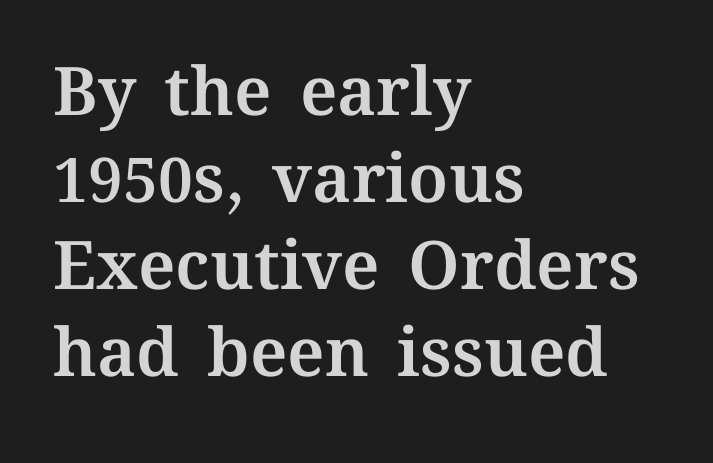
{"italic": "no", "width": "normal", "stroke_contrast": "medium", "x_height": "medium", "monospaced": "no", "underline": "no", "align": "left", "line_spacing": "normal", "line_spacing_ratio": 1.3, "letter_spacing": "normal", "letter_spacing_em": 0.0, "glyph_px": 67}
